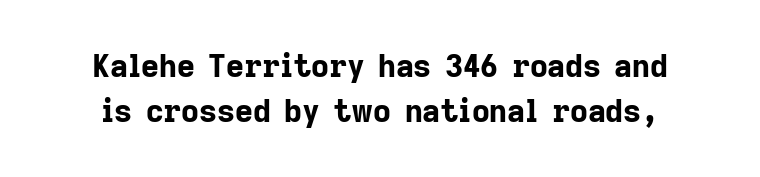
No word sits above an underline. Style check: upright. The face used here has the dense, thick strokes of a bold. Is this a fixed-width face? No — the glyphs have proportional, varying widths. The text was rendered using a sans face with plain stroke endings. The block of text has a typical density, with ordinary space between rows.
